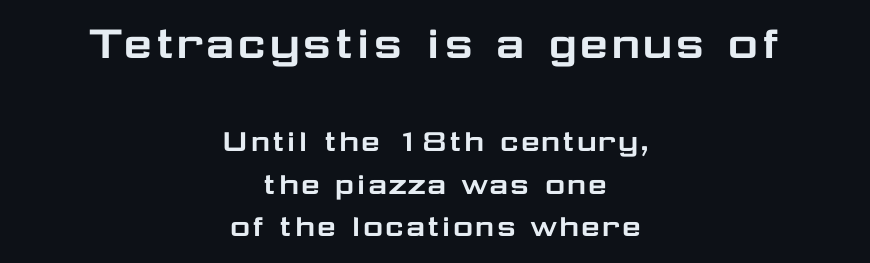
Q: Is the text italic (slanted)? A: No, it is upright.
Q: Is the typeface a serif or a sans-serif typeface? A: Sans-serif.
Q: Is the text underlined? A: No.
Q: How is the paragraph aligned? A: Centered.
Q: Is the spacing between letters normal or unusually wide? A: Normal.
Q: Which block of text is set in a larger size, the first (top) or the second (bottom)? A: The first (top) one.
Q: Width (condensed, normal, or wide)? A: Wide.
Q: Stroke contrast? A: Low.
Q: x-height? A: Medium.
Q: Monospaced? A: No.
